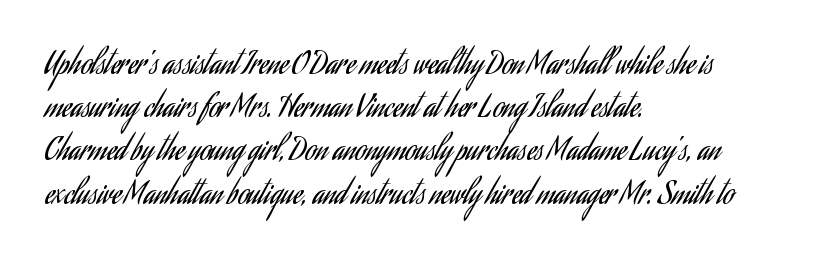
Q: Is the text bold? A: No.
Q: Is the text italic (slanted)? A: Yes.
Q: Is the typeface a serif or a sans-serif typeface? A: Sans-serif.
Q: Is the text underlined? A: No.
Q: How is the paragraph aligned? A: Left-aligned.
Q: Is the spacing between letters normal or unusually wide? A: Normal.
Q: Is the spacing between lines tight, normal or loose? A: Normal.
Q: Width (condensed, normal, or wide)? A: Condensed.
Q: Stroke contrast? A: Low.
Q: x-height? A: Small.
Q: Monospaced? A: No.
